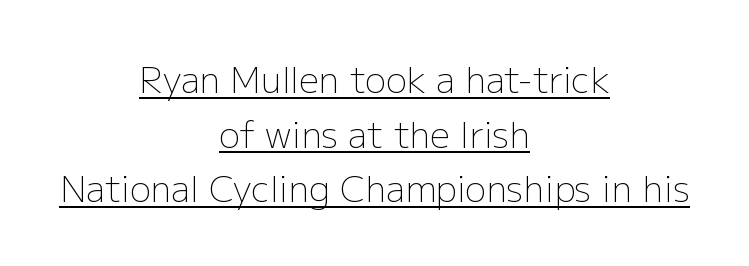
{"serif": "no", "italic": "no", "bold": "no", "weight": "light", "width": "normal", "stroke_contrast": "low", "x_height": "medium", "monospaced": "no", "underline": "yes", "align": "center", "line_spacing": "normal", "line_spacing_ratio": 1.56, "letter_spacing": "normal", "letter_spacing_em": 0.0, "glyph_px": 35}
